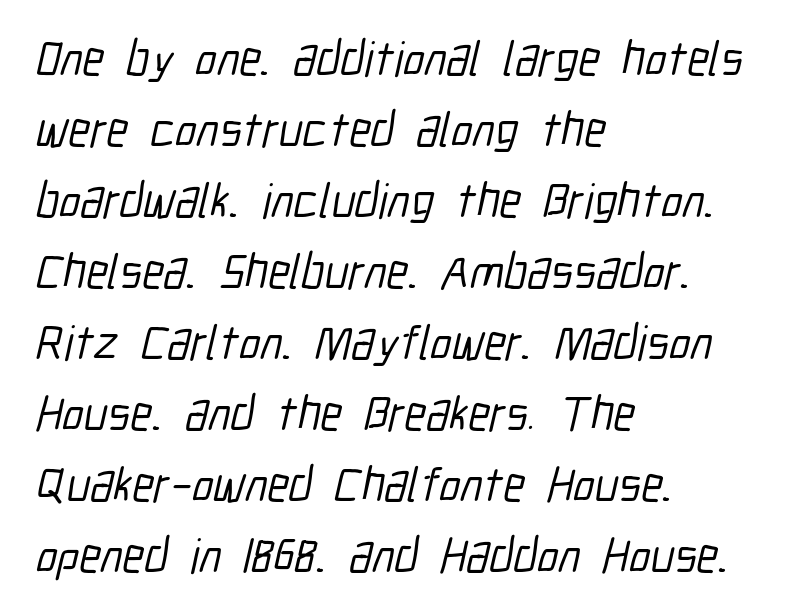
Q: Is the typeface a serif or a sans-serif typeface? A: Sans-serif.
Q: Is the text underlined? A: No.
Q: How is the paragraph aligned? A: Left-aligned.
Q: Is the spacing between letters normal or unusually wide? A: Normal.
Q: Is the spacing between lines tight, normal or loose? A: Normal.
Q: Width (condensed, normal, or wide)? A: Condensed.
Q: Stroke contrast? A: Low.
Q: x-height? A: Medium.
Q: Monospaced? A: No.
